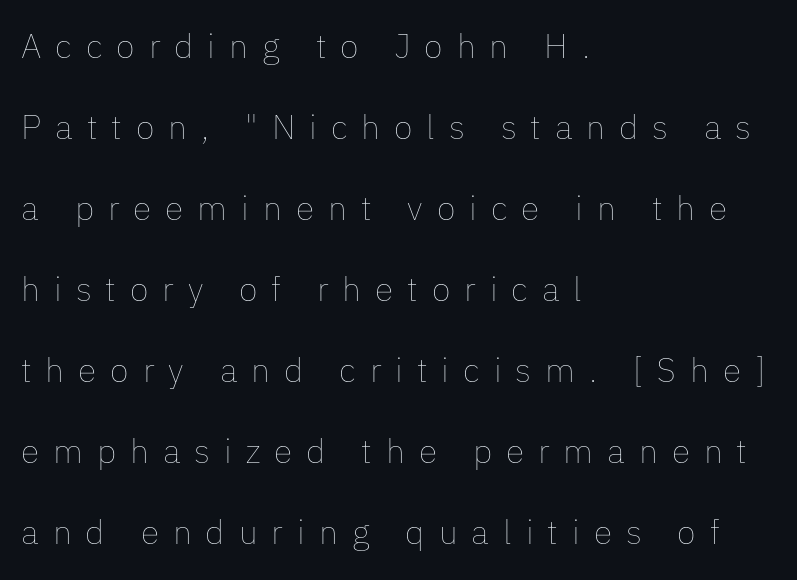
Q: Is the text bold? A: No.
Q: Is the text italic (slanted)? A: No, it is upright.
Q: Is the text underlined? A: No.
Q: How is the paragraph aligned? A: Left-aligned.
Q: Is the spacing between letters normal or unusually wide? A: Unusually wide.
Q: Is the spacing between lines tight, normal or loose? A: Loose.
Q: Width (condensed, normal, or wide)? A: Normal.
Q: Stroke contrast? A: Low.
Q: x-height? A: Medium.
Q: Monospaced? A: No.
